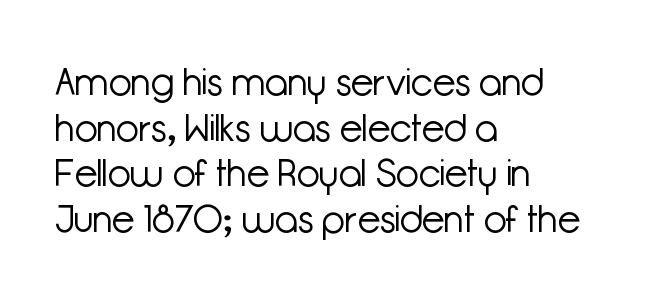
To sum up the face: it is a sans, with no serifs. A typesetter would call this proportional, since set widths differ per character. Caption: standard tracking, unaltered. Does the copy run flush right? No — it runs flush left.
